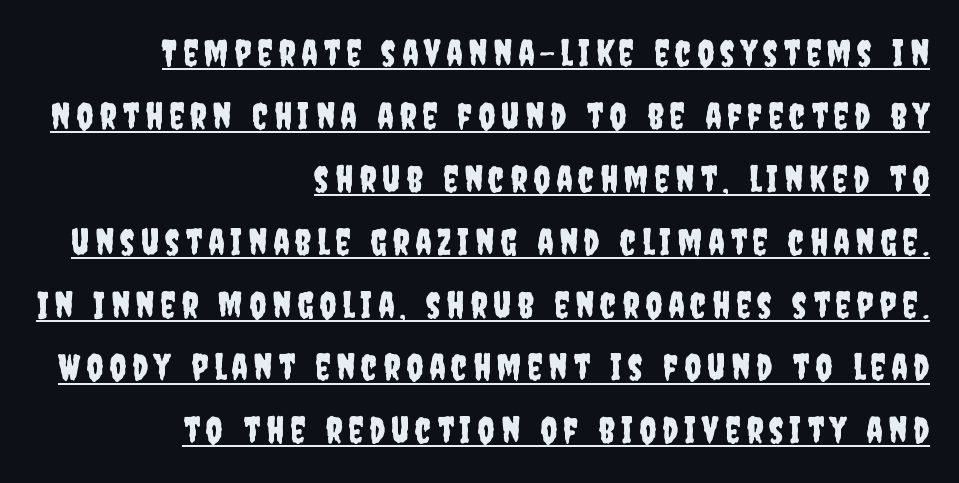
The image shows 37 px condensed sans-serif type, upright; set right-aligned, normal line spacing (1.7x), underlined; low stroke contrast and a large x-height.
